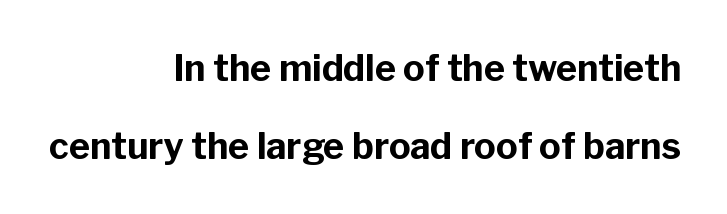
The image shows 36 px bold sans-serif type, upright; set right-aligned, loose line spacing (2.16x), normal letter spacing, not underlined; low stroke contrast and a medium x-height.
